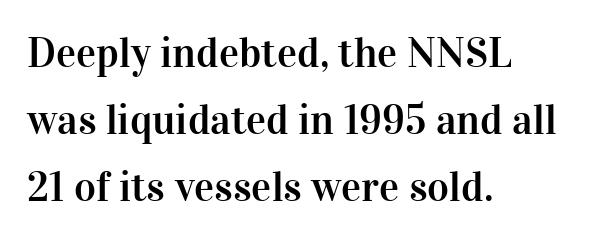
The rendering shows small feet on the letterforms — a serif design. The typesetter chose a ragged-right arrangement here. Only glyphs here, with clear space below each row. Compared with typical paragraphs, the rows here are spaced about the same. Vertical strokes here are truly vertical. The face used here is proportionally spaced, like ordinary book or web type.
